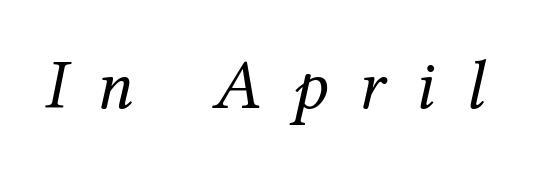
Q: Is the text bold? A: No.
Q: Is the text italic (slanted)? A: Yes, it leans right by about 12 degrees.
Q: Is the typeface a serif or a sans-serif typeface? A: Serif.
Q: Is the text underlined? A: No.
Q: Is the spacing between letters normal or unusually wide? A: Unusually wide.
Q: Width (condensed, normal, or wide)? A: Normal.
Q: Stroke contrast? A: Medium.
Q: x-height? A: Medium.
Q: Monospaced? A: No.
